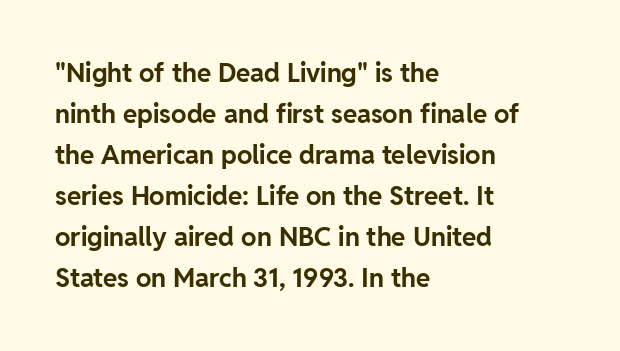
{"italic": "no", "bold": "yes", "underline": "no", "align": "left", "line_spacing": "normal", "line_spacing_ratio": 1.58, "letter_spacing": "normal", "letter_spacing_em": 0.0, "glyph_px": 26}
